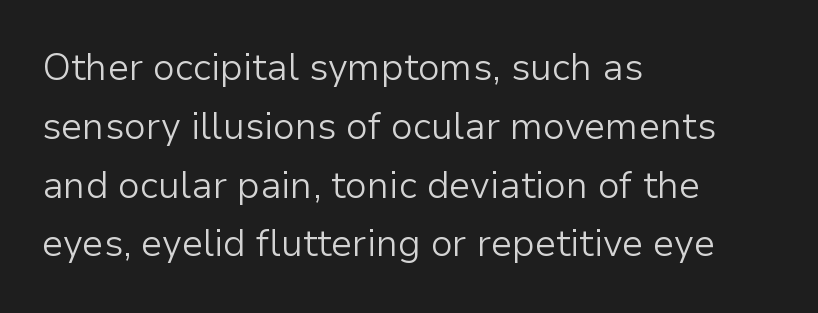
The image shows 37 px light sans-serif type, upright; set left-aligned, normal line spacing (1.59x), normal letter spacing, not underlined; low stroke contrast and a medium x-height.
